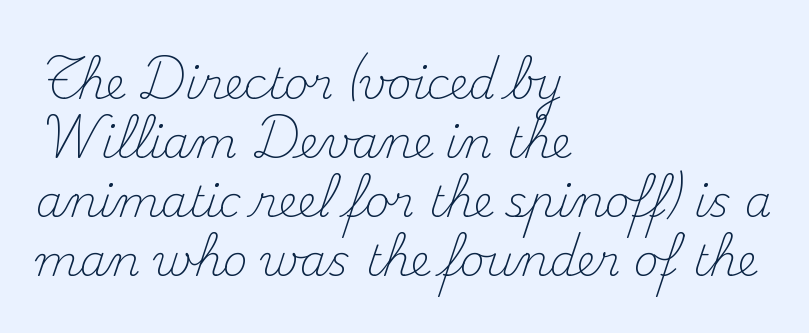
Q: Is the text bold? A: No.
Q: Is the text italic (slanted)? A: Yes.
Q: Is the typeface a serif or a sans-serif typeface? A: Serif.
Q: Is the text underlined? A: No.
Q: How is the paragraph aligned? A: Left-aligned.
Q: Is the spacing between letters normal or unusually wide? A: Normal.
Q: Is the spacing between lines tight, normal or loose? A: Normal.
Q: Width (condensed, normal, or wide)? A: Normal.
Q: Stroke contrast? A: Medium.
Q: x-height? A: Small.
Q: Monospaced? A: No.
